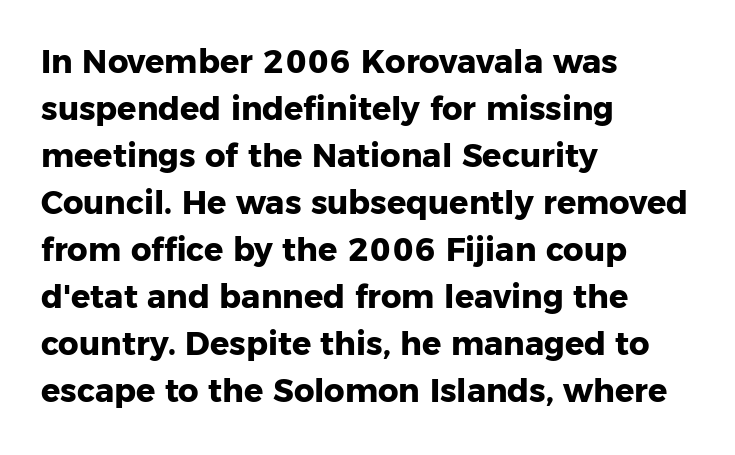
This sample uses a sans-serif face. Just letters on the line, the space beneath them empty. The face used here is proportionally spaced, like ordinary book or web type. If you measured baseline to baseline, you'd find a middling distance. Teacher's note: observe the even left margin — that is flush-left alignment.
